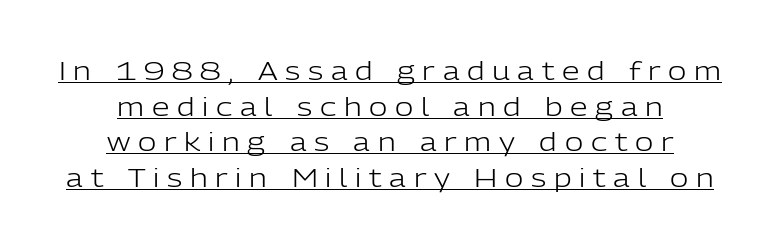
The image shows 25 px text type, upright; set centered, normal line spacing (1.43x), unusually wide letter spacing (+0.31 em), underlined.
